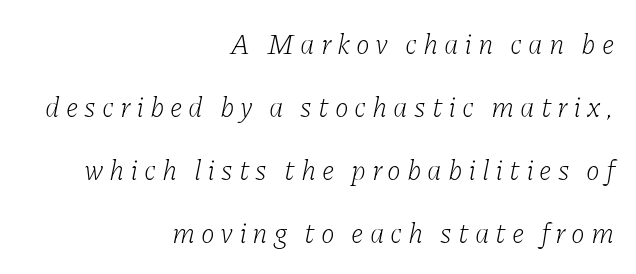
Q: Is the text bold? A: No.
Q: Is the text italic (slanted)? A: Yes, it leans right by about 11 degrees.
Q: Is the typeface a serif or a sans-serif typeface? A: Serif.
Q: Is the text underlined? A: No.
Q: How is the paragraph aligned? A: Right-aligned.
Q: Is the spacing between letters normal or unusually wide? A: Unusually wide.
Q: Is the spacing between lines tight, normal or loose? A: Loose.
Q: Width (condensed, normal, or wide)? A: Normal.
Q: Stroke contrast? A: Low.
Q: x-height? A: Medium.
Q: Monospaced? A: No.
